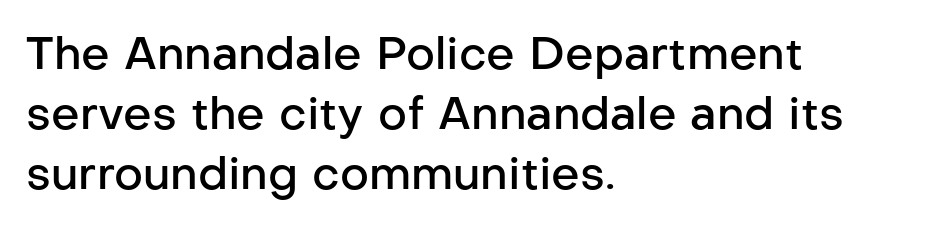
The image shows 45 px semibold sans-serif type, upright; set left-aligned, normal line spacing (1.33x), normal letter spacing, not underlined; low stroke contrast and a medium x-height.
